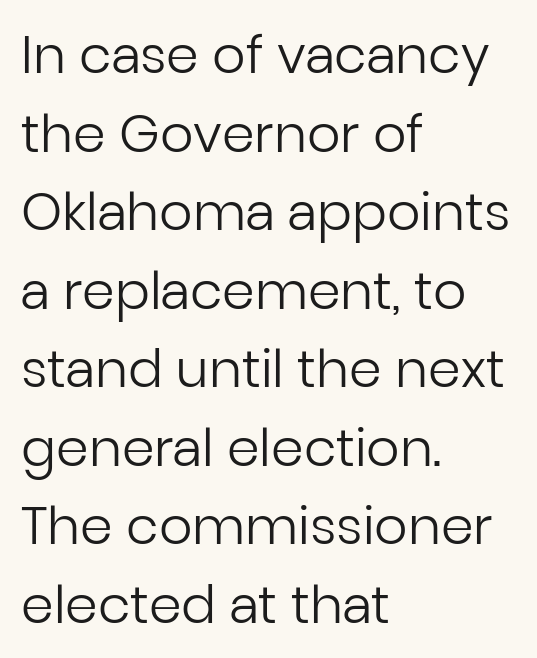
Weight: not bold — regular or lighter. Grotesque or geometric, the face here clearly has no serifs. Honestly, there is no underline to notice here at all. Leading matches the norm, producing a regular column. Style check: upright.
